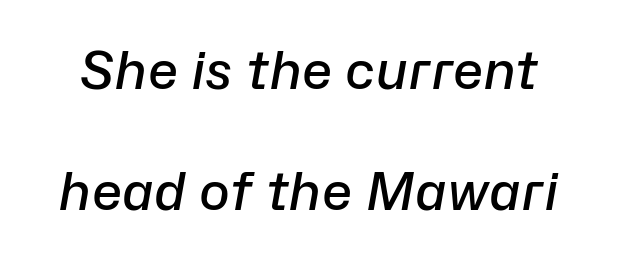
Q: Is the text bold? A: Semi-bold.
Q: Is the text italic (slanted)? A: Yes, it leans right by about 10 degrees.
Q: Is the text underlined? A: No.
Q: Is the spacing between letters normal or unusually wide? A: Normal.
Q: Is the spacing between lines tight, normal or loose? A: Loose.
Q: Width (condensed, normal, or wide)? A: Normal.
Q: Stroke contrast? A: Low.
Q: x-height? A: Medium.
Q: Monospaced? A: No.
